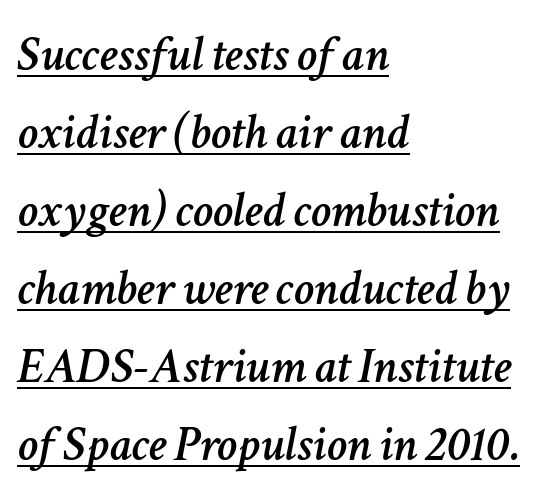
{"italic": "yes", "lean": "right", "slant_degrees": 11, "width": "normal", "stroke_contrast": "low", "x_height": "medium", "monospaced": "no", "underline": "yes", "align": "left", "line_spacing": "normal", "line_spacing_ratio": 1.53, "letter_spacing": "normal", "letter_spacing_em": 0.0, "glyph_px": 51}
